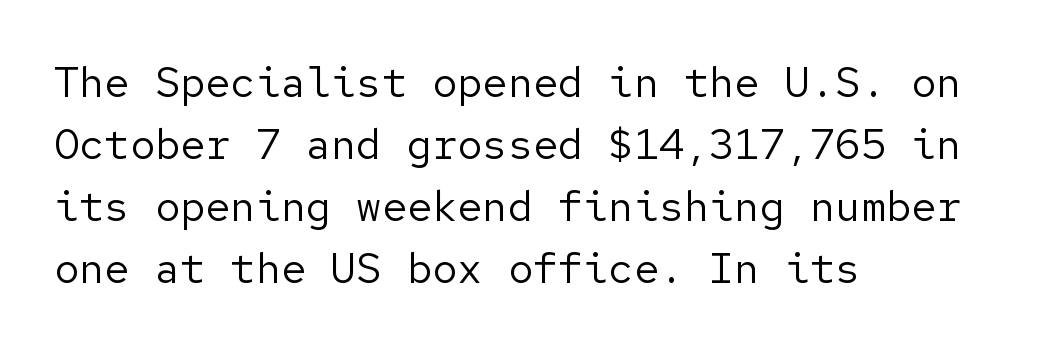
Q: Is the text bold? A: No.
Q: Is the text italic (slanted)? A: No, it is upright.
Q: Is the typeface a serif or a sans-serif typeface? A: Sans-serif.
Q: Is the text underlined? A: No.
Q: How is the paragraph aligned? A: Left-aligned.
Q: Is the spacing between letters normal or unusually wide? A: Normal.
Q: Is the spacing between lines tight, normal or loose? A: Normal.
Q: Width (condensed, normal, or wide)? A: Normal.
Q: Stroke contrast? A: Low.
Q: x-height? A: Medium.
